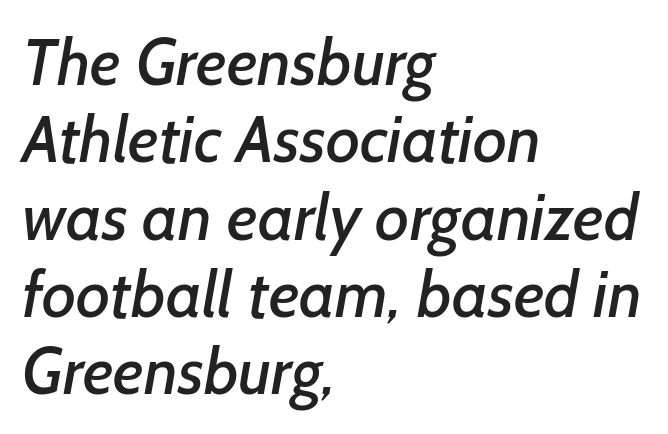
The image shows 65 px sans-serif type; set left-aligned, line spacing 1.19x, normal letter spacing, not underlined; low stroke contrast and a medium x-height.
